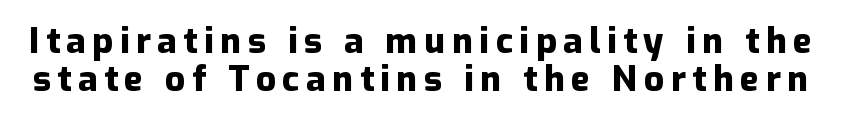
The image shows 35 px heavy sans-serif type, upright; set tight line spacing (1.09x), not underlined; low stroke contrast and a medium x-height.
